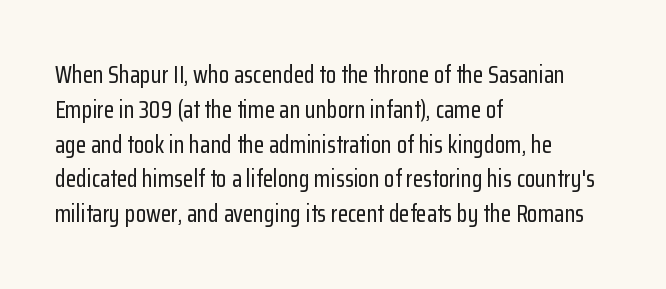
This sample keeps an unexceptional amount of space between lines. These lines keep a tight, regular rhythm from letter to letter. Every stem runs plumb, perpendicular to the baseline. Reading down the block, your eye returns to a fixed left position each line. The string is rendered with underlining switched off.
